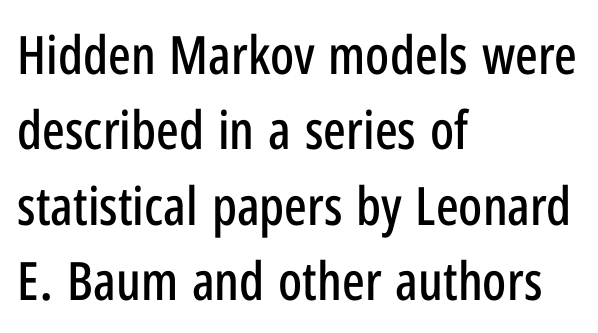
{"serif": "no", "italic": "no", "width": "condensed", "stroke_contrast": "low", "x_height": "medium", "monospaced": "no", "underline": "no", "align": "left", "line_spacing": "normal", "line_spacing_ratio": 1.42, "letter_spacing": "normal", "letter_spacing_em": 0.0, "glyph_px": 53}
